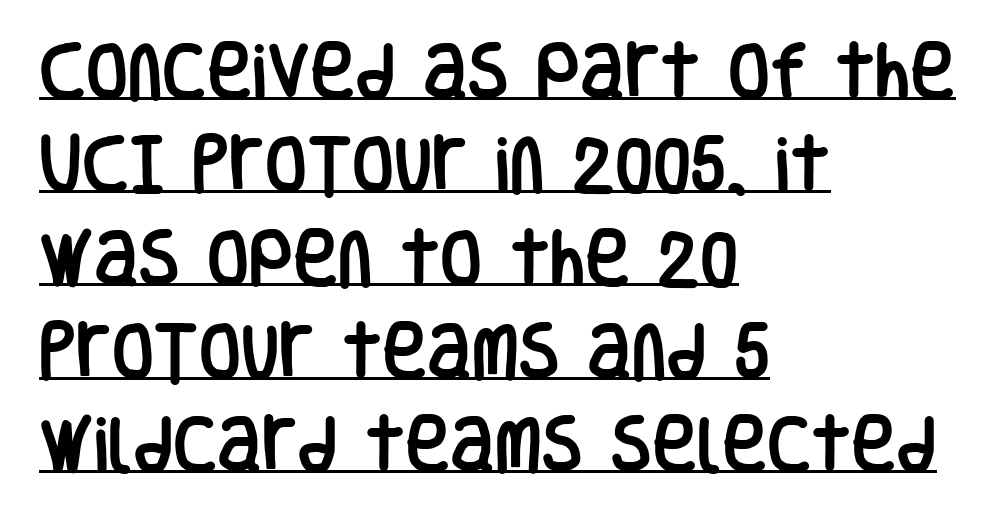
{"serif": "no", "italic": "no", "width": "condensed", "stroke_contrast": "low", "x_height": "large", "monospaced": "no", "underline": "yes", "align": "left", "line_spacing": "normal", "line_spacing_ratio": 1.53, "letter_spacing": "normal", "letter_spacing_em": 0.0, "glyph_px": 61}
